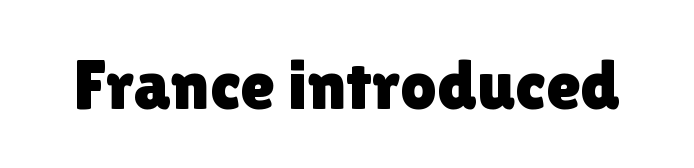
{"serif": "no", "italic": "no", "width": "normal", "x_height": "medium", "monospaced": "no", "underline": "no", "letter_spacing": "normal", "letter_spacing_em": 0.0, "glyph_px": 71}
